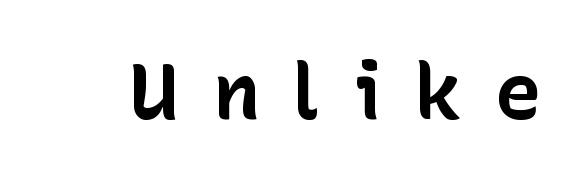
The image shows 78 px bold sans-serif type, upright; set unusually wide letter spacing (+0.43 em), not underlined; low stroke contrast and a medium x-height.
